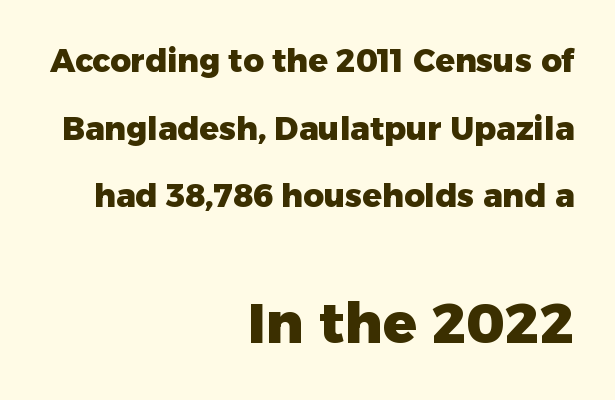
The image shows 56 px heavy sans-serif type, upright; set right-aligned, loose line spacing (2.11x), normal letter spacing, not underlined; the second (bottom) block is 1.75x larger; low stroke contrast and a medium x-height.
